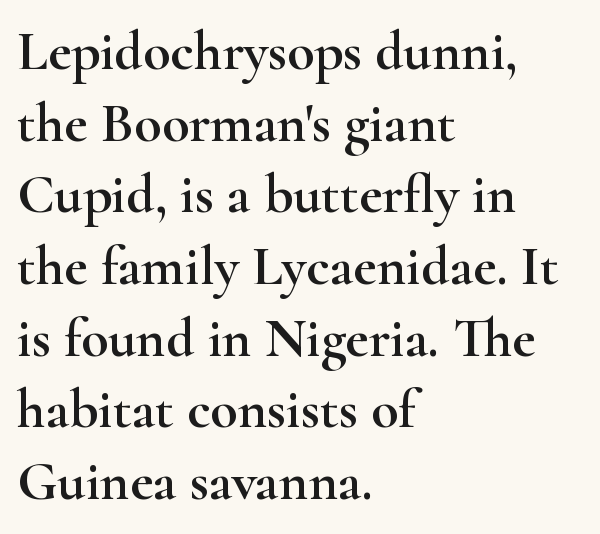
Evenly set lines give the paragraph a standard silhouette. The rendering uses natural spacing where letterforms have individual widths. Posture: vertical. Here the glyphs are tracked normally, forming tight word shapes. Little horizontal feet cap the strokes, marking this as serif type.
